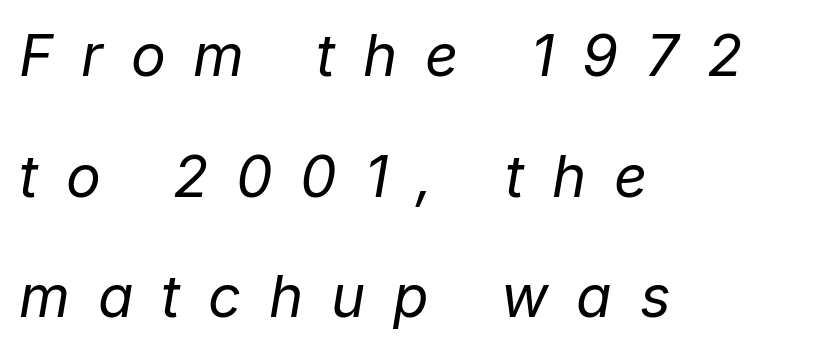
Successive baselines arrive slowly, with a big drop between each. Varying glyph widths throughout — classic text-font behaviour. Tall strokes in this sample are angled rather than plumb. The text block is weighted toward the left margin, trailing off unevenly rightward.
